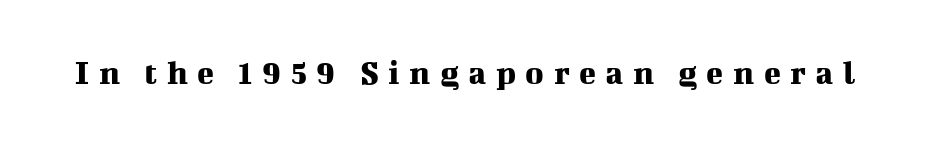
The typeface chosen for these lines features serifs. The passage shown is typed in a proportional face where columns would drift. The tracking jumps out immediately: characters are airy and widely separated. Beneath every word, the page is bare. The letters stand upright; this is a roman face.
